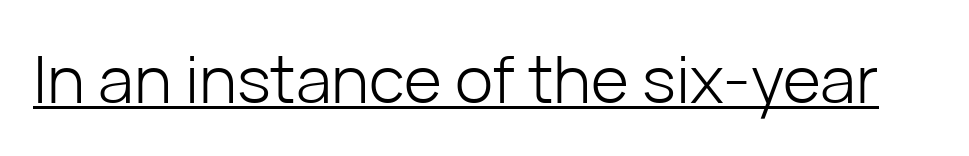
The image shows 65 px light sans-serif type, upright; set normal letter spacing, underlined; low stroke contrast and a medium x-height.
